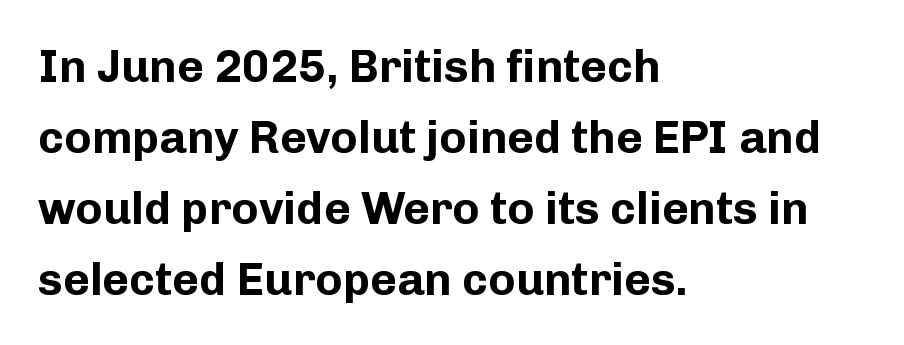
Q: Is the text bold? A: Yes.
Q: Is the text italic (slanted)? A: No, it is upright.
Q: Is the typeface a serif or a sans-serif typeface? A: Sans-serif.
Q: Is the text underlined? A: No.
Q: How is the paragraph aligned? A: Left-aligned.
Q: Is the spacing between letters normal or unusually wide? A: Normal.
Q: Is the spacing between lines tight, normal or loose? A: Normal.
Q: Width (condensed, normal, or wide)? A: Normal.
Q: Stroke contrast? A: Low.
Q: x-height? A: Medium.
Q: Monospaced? A: No.
